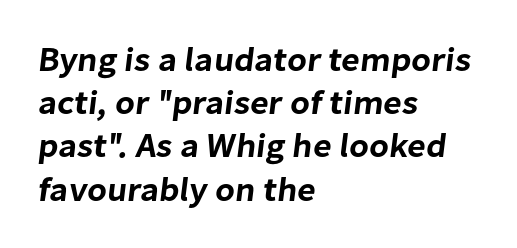
The image shows 34 px sans-serif type; set left-aligned, normal line spacing (1.27x), normal letter spacing, not underlined; low stroke contrast and a medium x-height.
